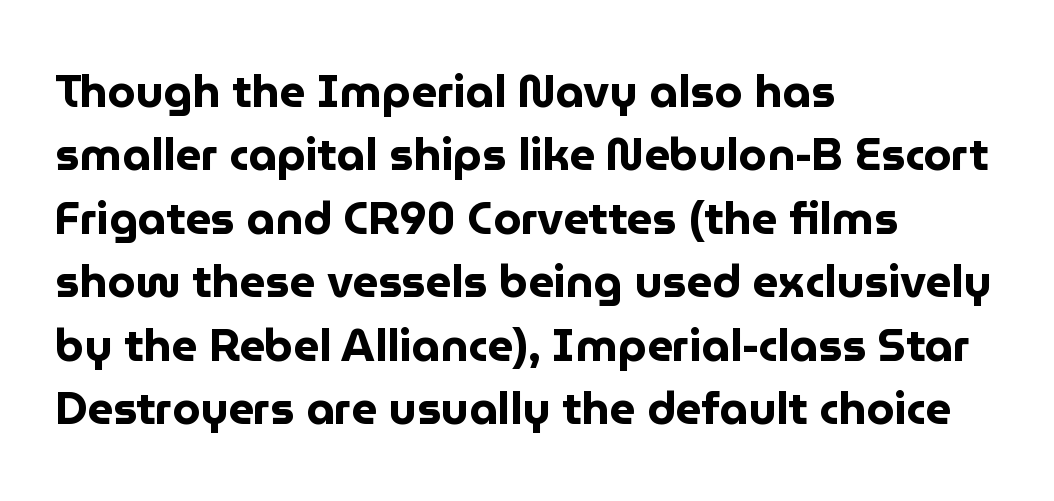
Q: Is the text bold? A: Yes.
Q: Is the text italic (slanted)? A: No, it is upright.
Q: Is the typeface a serif or a sans-serif typeface? A: Sans-serif.
Q: Is the text underlined? A: No.
Q: How is the paragraph aligned? A: Left-aligned.
Q: Is the spacing between letters normal or unusually wide? A: Normal.
Q: Is the spacing between lines tight, normal or loose? A: Normal.
Q: Width (condensed, normal, or wide)? A: Normal.
Q: Stroke contrast? A: Low.
Q: x-height? A: Medium.
Q: Monospaced? A: No.
